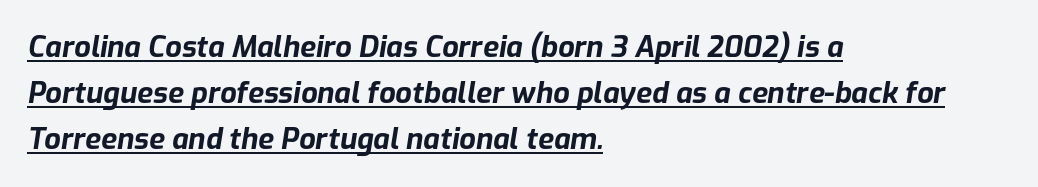
{"italic": "yes", "lean": "right", "slant_degrees": 9, "bold": "yes", "weight": "bold", "width": "normal", "stroke_contrast": "low", "x_height": "medium", "monospaced": "no", "underline": "yes", "align": "left", "line_spacing": "normal", "line_spacing_ratio": 1.59, "letter_spacing": "normal", "letter_spacing_em": 0.0, "glyph_px": 29}
